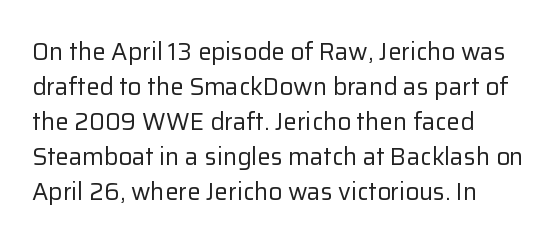
Q: Is the text bold? A: No.
Q: Is the text italic (slanted)? A: No, it is upright.
Q: Is the text underlined? A: No.
Q: How is the paragraph aligned? A: Left-aligned.
Q: Is the spacing between letters normal or unusually wide? A: Normal.
Q: Is the spacing between lines tight, normal or loose? A: Normal.
